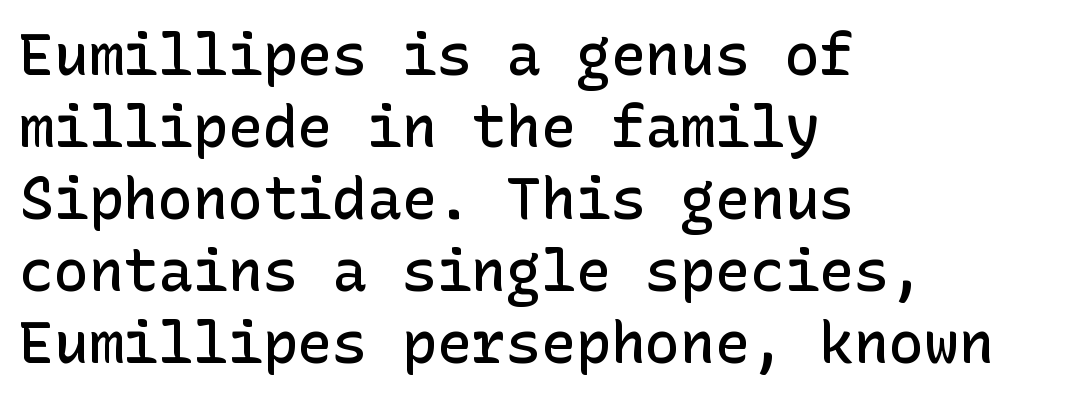
Line beginnings align vertically; line endings do not. Underlining? Definitely not there. To sum up the face: it is a sans, with no serifs. The gaps between neighbouring characters are ordinary and unremarkable. What weight is shown? A semibold, between regular and bold. Posture: vertical.
